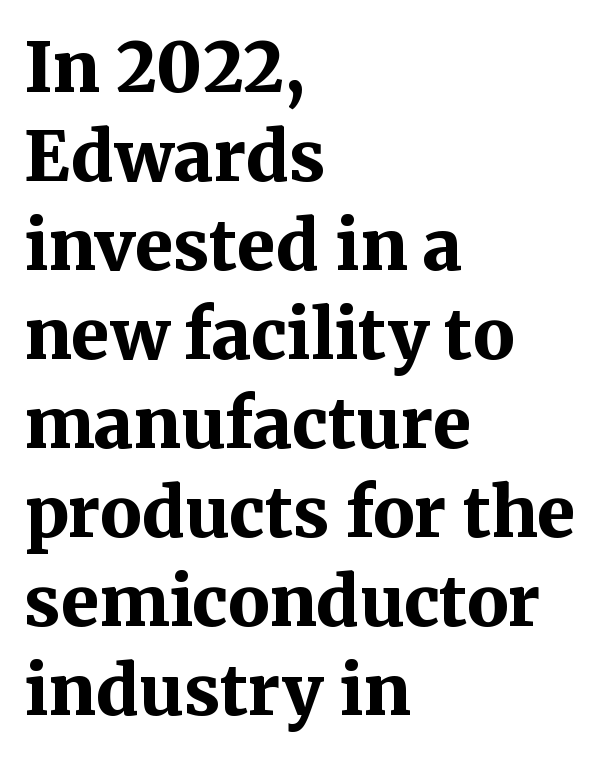
Yep, those are serifs on the letters. The lettering stays uniformly vertical, giving the passage a roman look. Each letter keeps its own natural width here, so spacing adapts to shape. Characters follow at the spacing the type designer built in.
